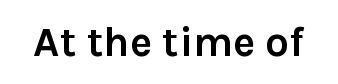
The image shows 42 px semibold sans-serif type, upright; set normal letter spacing, not underlined; low stroke contrast and a medium x-height.
